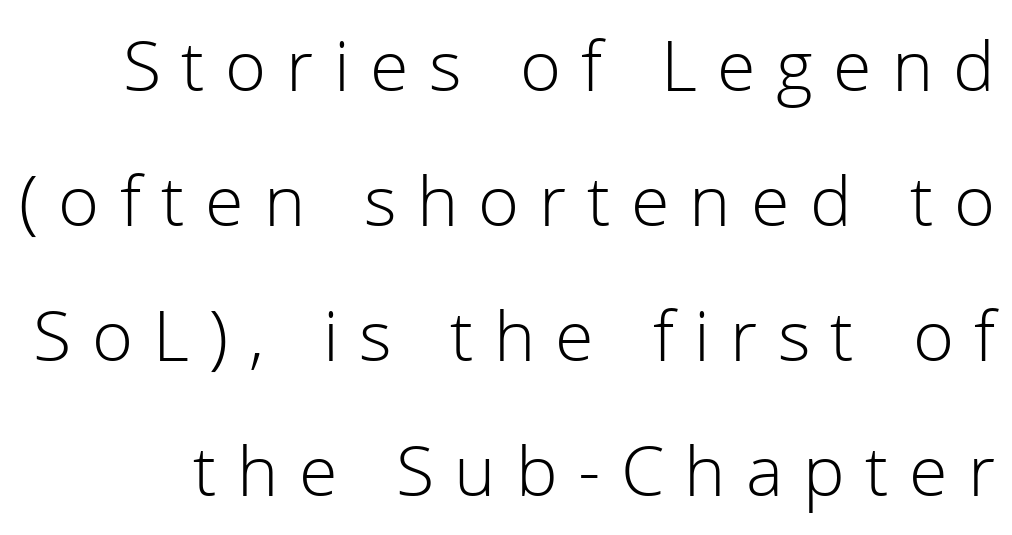
Q: Is the text bold? A: No.
Q: Is the text italic (slanted)? A: No, it is upright.
Q: Is the typeface a serif or a sans-serif typeface? A: Sans-serif.
Q: Is the text underlined? A: No.
Q: Is the spacing between letters normal or unusually wide? A: Unusually wide.
Q: Is the spacing between lines tight, normal or loose? A: Loose.
Q: Width (condensed, normal, or wide)? A: Normal.
Q: Stroke contrast? A: Low.
Q: x-height? A: Medium.
Q: Monospaced? A: No.
